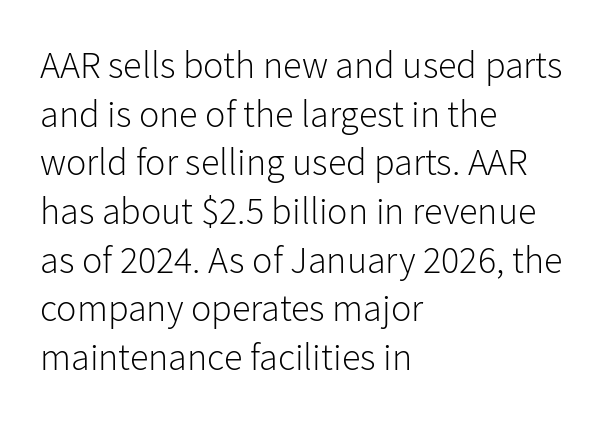
The image shows 38 px light sans-serif type, upright; set left-aligned, normal line spacing (1.28x), normal letter spacing, not underlined; low stroke contrast and a medium x-height.
